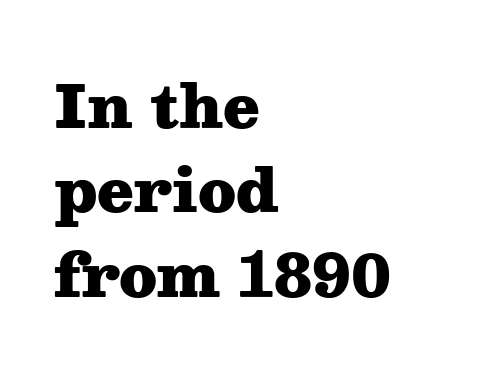
{"serif": "yes", "italic": "no", "bold": "yes", "weight": "heavy", "width": "wide", "stroke_contrast": "medium", "x_height": "medium", "monospaced": "no", "underline": "no", "align": "left", "line_spacing": "normal", "line_spacing_ratio": 1.43, "letter_spacing": "normal", "letter_spacing_em": 0.0, "glyph_px": 59}
